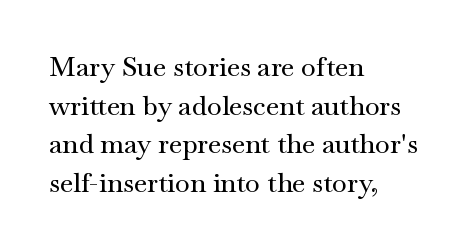
{"italic": "no", "underline": "no", "align": "left", "line_spacing": "normal", "line_spacing_ratio": 1.43, "letter_spacing": "normal", "letter_spacing_em": 0.0, "glyph_px": 27}
